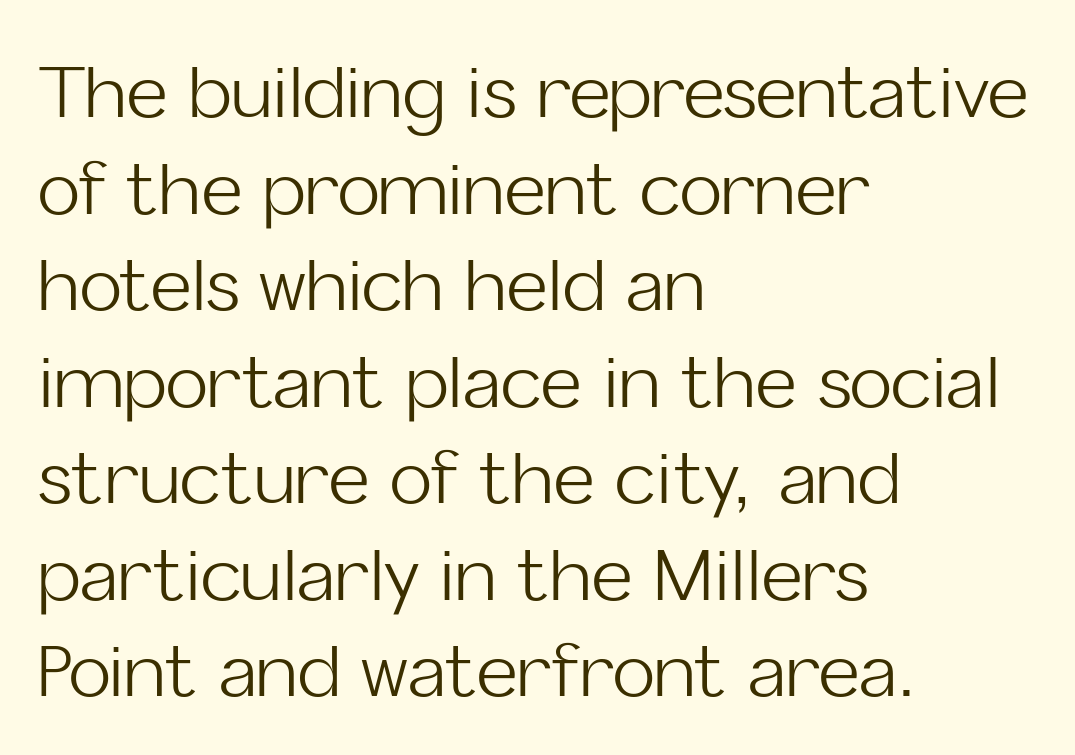
Q: Is the text bold? A: No.
Q: Is the text italic (slanted)? A: No, it is upright.
Q: Is the typeface a serif or a sans-serif typeface? A: Sans-serif.
Q: Is the text underlined? A: No.
Q: How is the paragraph aligned? A: Left-aligned.
Q: Is the spacing between letters normal or unusually wide? A: Normal.
Q: Is the spacing between lines tight, normal or loose? A: Normal.
Q: Width (condensed, normal, or wide)? A: Normal.
Q: Stroke contrast? A: Low.
Q: x-height? A: Medium.
Q: Monospaced? A: No.
